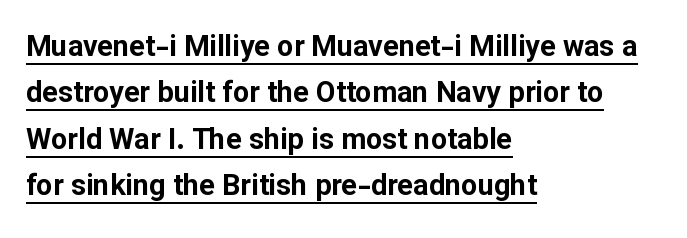
The image shows 29 px bold sans-serif type, upright; set left-aligned, normal line spacing (1.6x), normal letter spacing, underlined; low stroke contrast and a medium x-height.
